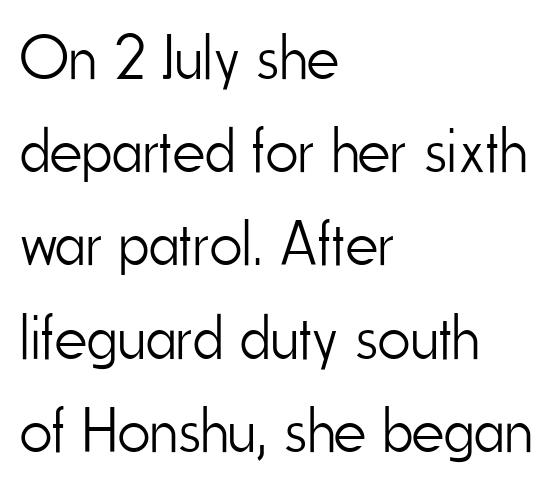
The image shows 63 px light, condensed sans-serif type, upright; set left-aligned, normal line spacing (1.48x), normal letter spacing, not underlined; low stroke contrast and a small x-height.
